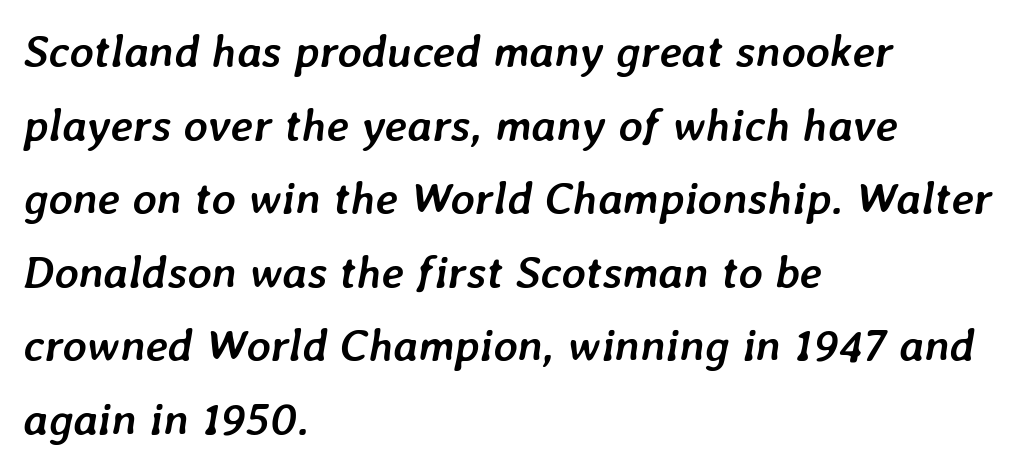
Letters rest on an invisible, unmarked baseline. Line beginnings align vertically; line endings do not. This sample has the flowing, uneven cadence of proportional lettering. Yep, that's italic — everything's leaning. Successive baselines arrive at the customary interval. This is heavy type, rendered in bold.
